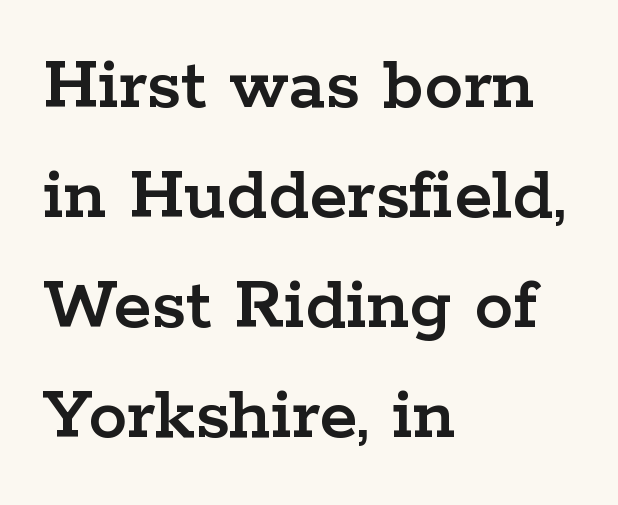
Q: Is the text italic (slanted)? A: No, it is upright.
Q: Is the typeface a serif or a sans-serif typeface? A: Serif.
Q: Is the text underlined? A: No.
Q: How is the paragraph aligned? A: Left-aligned.
Q: Is the spacing between letters normal or unusually wide? A: Normal.
Q: Is the spacing between lines tight, normal or loose? A: Normal.
Q: Width (condensed, normal, or wide)? A: Wide.
Q: Stroke contrast? A: Low.
Q: x-height? A: Medium.
Q: Monospaced? A: No.
